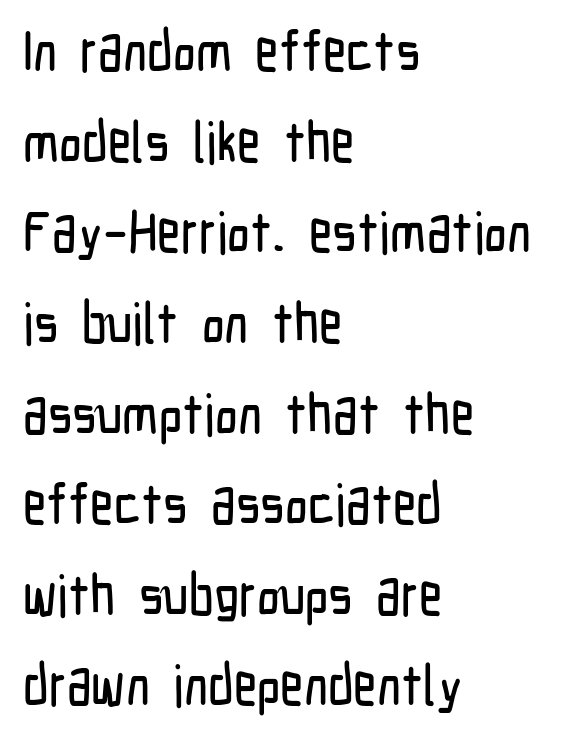
{"serif": "no", "italic": "no", "width": "condensed", "stroke_contrast": "low", "x_height": "medium", "monospaced": "no", "underline": "no", "align": "left", "line_spacing": "normal", "line_spacing_ratio": 1.59, "letter_spacing": "normal", "letter_spacing_em": 0.0, "glyph_px": 57}
